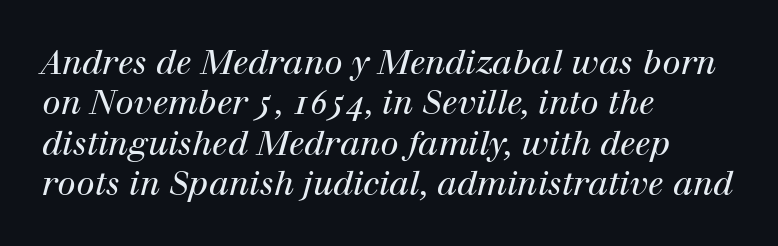
Spacing verdict: proportional, widths tailored to each character. The words here are not underlined. To sum up the face: it has serifs. Counters stay open thanks to moderate or lighter strokes. This rendering uses left alignment, leaving the right contour irregular.
